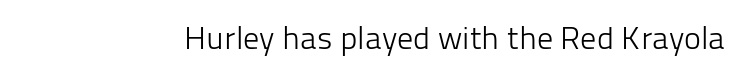
Q: Is the text bold? A: No.
Q: Is the text italic (slanted)? A: No, it is upright.
Q: Is the typeface a serif or a sans-serif typeface? A: Sans-serif.
Q: Is the text underlined? A: No.
Q: Is the spacing between letters normal or unusually wide? A: Normal.
Q: Width (condensed, normal, or wide)? A: Normal.
Q: Stroke contrast? A: Low.
Q: x-height? A: Medium.
Q: Monospaced? A: No.
